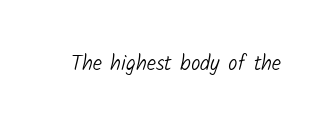
Q: Is the text bold? A: No.
Q: Is the text underlined? A: No.
Q: Is the spacing between letters normal or unusually wide? A: Normal.
